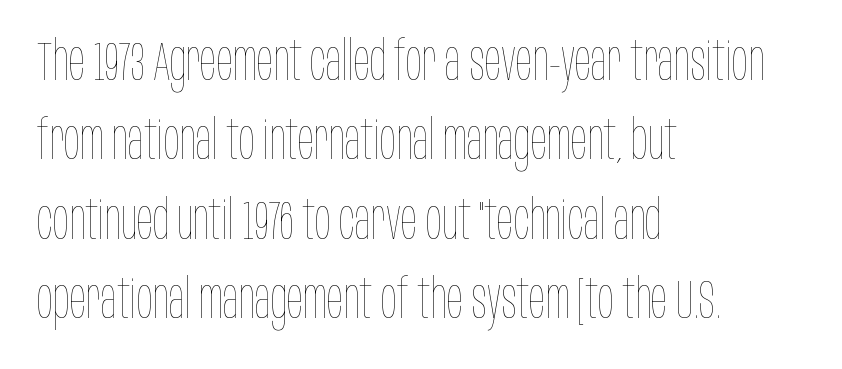
{"italic": "no", "bold": "no", "weight": "thin", "width": "condensed", "stroke_contrast": "low", "x_height": "large", "monospaced": "no", "underline": "no", "align": "left", "line_spacing": "normal", "line_spacing_ratio": 1.47, "letter_spacing": "normal", "letter_spacing_em": 0.0, "glyph_px": 54}
